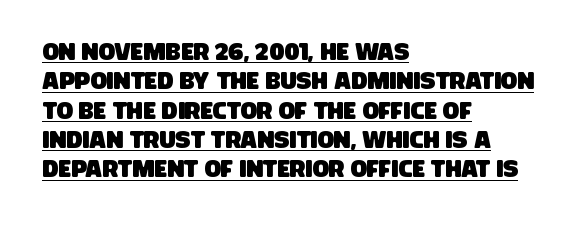
A typesetter would call this zero additional tracking. The words here are underlined. The paragraph shown leans on its left margin.
